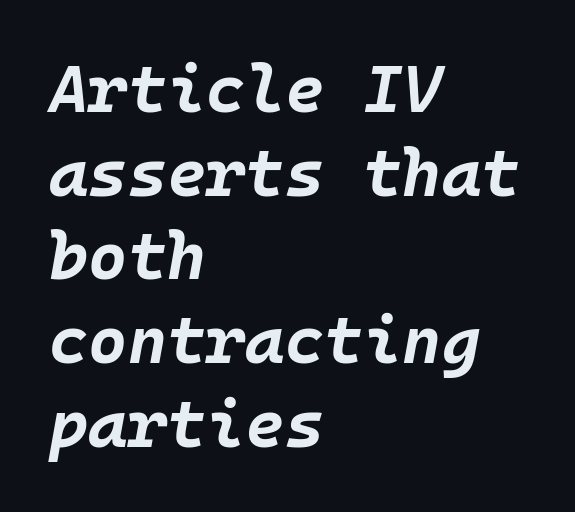
Q: Is the text bold? A: Yes.
Q: Is the text italic (slanted)? A: Yes, it leans right by about 10 degrees.
Q: Is the text underlined? A: No.
Q: How is the paragraph aligned? A: Left-aligned.
Q: Is the spacing between letters normal or unusually wide? A: Normal.
Q: Is the spacing between lines tight, normal or loose? A: Normal.
Q: Width (condensed, normal, or wide)? A: Normal.
Q: Stroke contrast? A: Low.
Q: x-height? A: Large.
Q: Monospaced? A: Yes.
